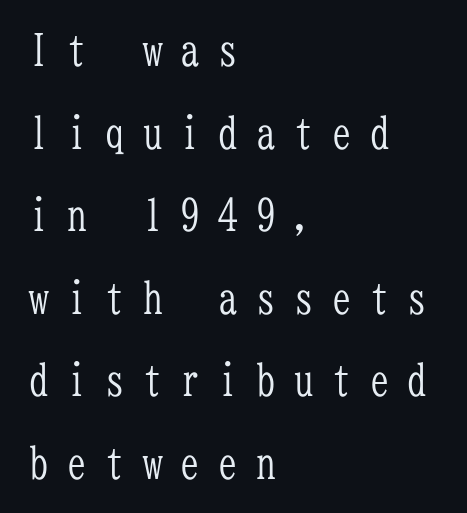
The image shows 43 px light, condensed serif type, upright, monospaced; set left-aligned, loose line spacing (1.92x), unusually wide letter spacing (+0.38 em), not underlined; low stroke contrast and a medium x-height.
